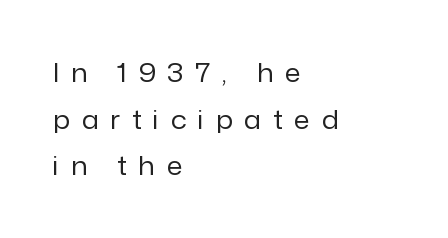
{"italic": "no", "bold": "no", "underline": "no", "align": "left", "line_spacing_ratio": 1.79, "letter_spacing": "wide", "letter_spacing_em": 0.46, "glyph_px": 26}
